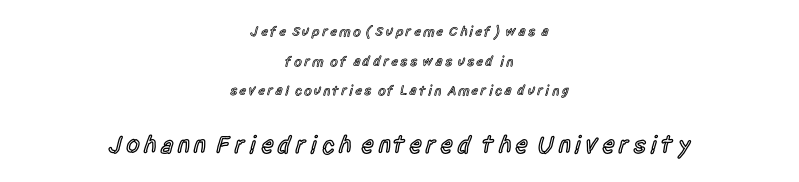
The image shows 25 px text type; set centered, loose line spacing (2.11x), not underlined; the second (bottom) block is 1.79x larger.
